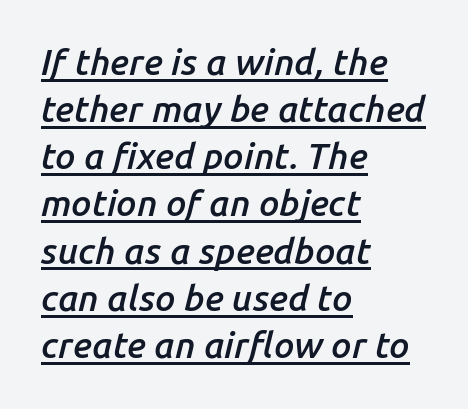
Does the weight exceed regular? Yes, but only to semibold. This sample carries an underscore along the baseline area. Every character sits at an angle, as italics do. Compared with typical body copy, the letter spacing here is the same. A typesetter would call this proportional, since set widths differ per character. One-word summary of the alignment: left.
